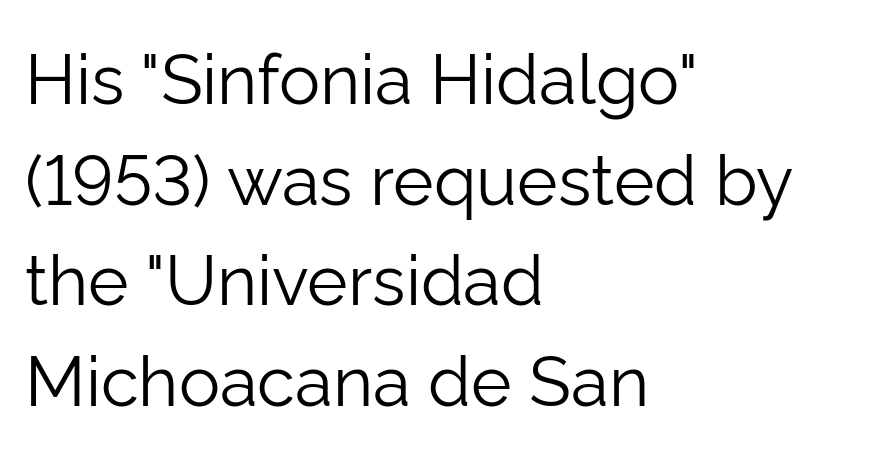
{"serif": "no", "italic": "no", "bold": "no", "weight": "light", "width": "normal", "stroke_contrast": "low", "x_height": "medium", "monospaced": "no", "underline": "no", "align": "left", "line_spacing": "normal", "line_spacing_ratio": 1.46, "letter_spacing": "normal", "letter_spacing_em": 0.0, "glyph_px": 69}
